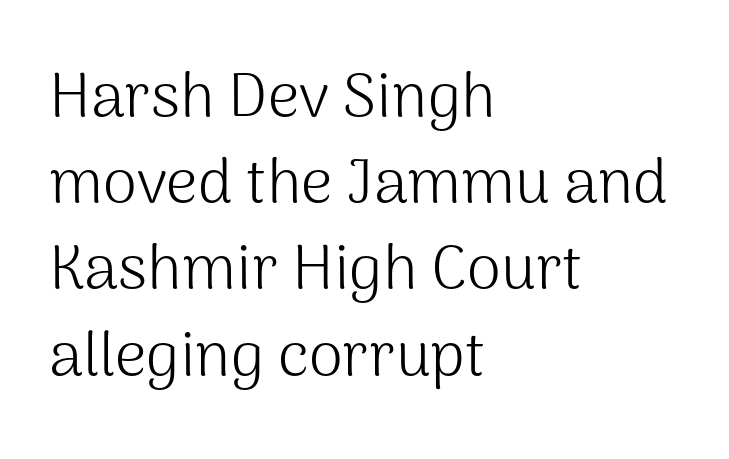
{"serif": "no", "italic": "no", "bold": "no", "weight": "light", "width": "normal", "stroke_contrast": "medium", "x_height": "medium", "monospaced": "no", "underline": "no", "align": "left", "line_spacing": "normal", "line_spacing_ratio": 1.39, "letter_spacing": "normal", "letter_spacing_em": 0.0, "glyph_px": 62}
